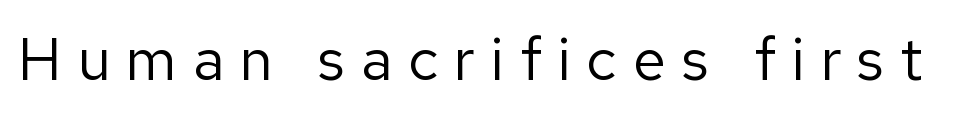
The image shows 60 px regular-weight sans-serif type, upright; set unusually wide letter spacing (+0.26 em), not underlined; low stroke contrast and a medium x-height.
